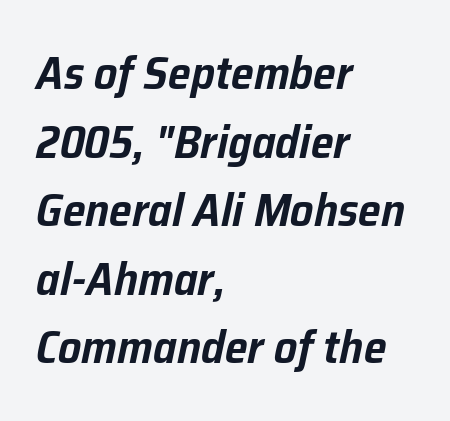
Does the lettering tilt? It does — this is italic. Check under the words: just untouched page. A typesetter would call this proportional, since set widths differ per character. This sample keeps an unexceptional amount of space between lines. Letter spacing: default.
